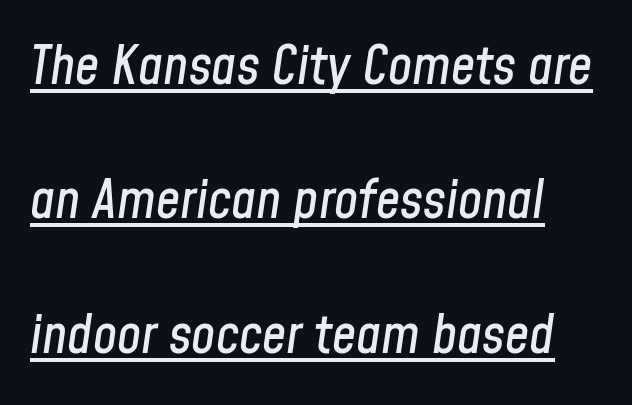
{"italic": "yes", "lean": "right", "slant_degrees": 8, "width": "condensed", "stroke_contrast": "low", "x_height": "medium", "monospaced": "no", "underline": "yes", "align": "left", "line_spacing": "loose", "line_spacing_ratio": 2.49, "letter_spacing": "normal", "letter_spacing_em": 0.0, "glyph_px": 54}
